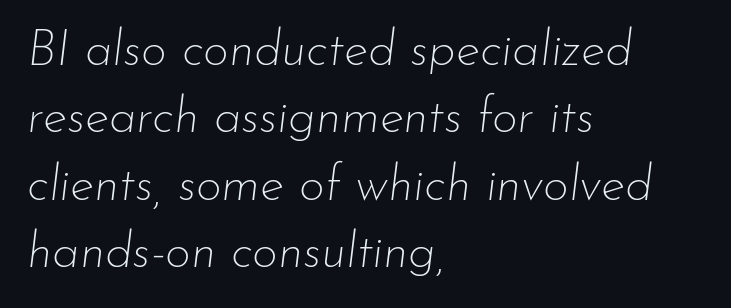
{"italic": "yes", "lean": "right", "slant_degrees": 7, "bold": "no", "weight": "thin", "width": "normal", "stroke_contrast": "low", "x_height": "small", "monospaced": "no", "underline": "no", "align": "left", "line_spacing": "normal", "line_spacing_ratio": 1.35, "letter_spacing": "normal", "letter_spacing_em": 0.0, "glyph_px": 50}
